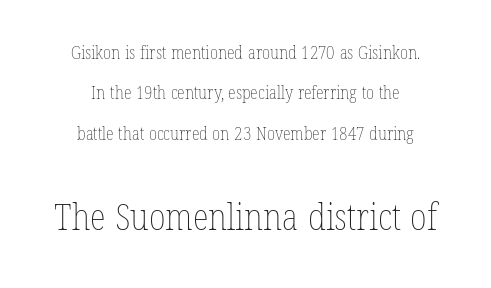
Q: Is the text bold? A: No.
Q: Is the text italic (slanted)? A: No, it is upright.
Q: Is the text underlined? A: No.
Q: How is the paragraph aligned? A: Centered.
Q: Is the spacing between letters normal or unusually wide? A: Normal.
Q: Is the spacing between lines tight, normal or loose? A: Loose.
Q: Which block of text is set in a larger size, the first (top) or the second (bottom)? A: The second (bottom) one.
Q: Width (condensed, normal, or wide)? A: Condensed.
Q: Stroke contrast? A: Low.
Q: x-height? A: Medium.
Q: Monospaced? A: No.
